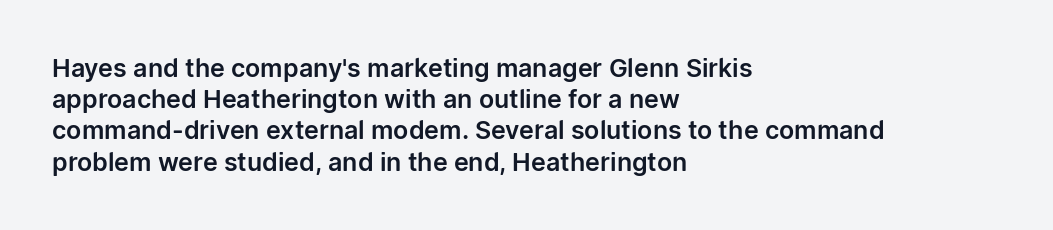
{"italic": "no", "underline": "no", "align": "left", "line_spacing": "normal", "line_spacing_ratio": 1.25, "letter_spacing": "normal", "letter_spacing_em": 0.0, "glyph_px": 25}
